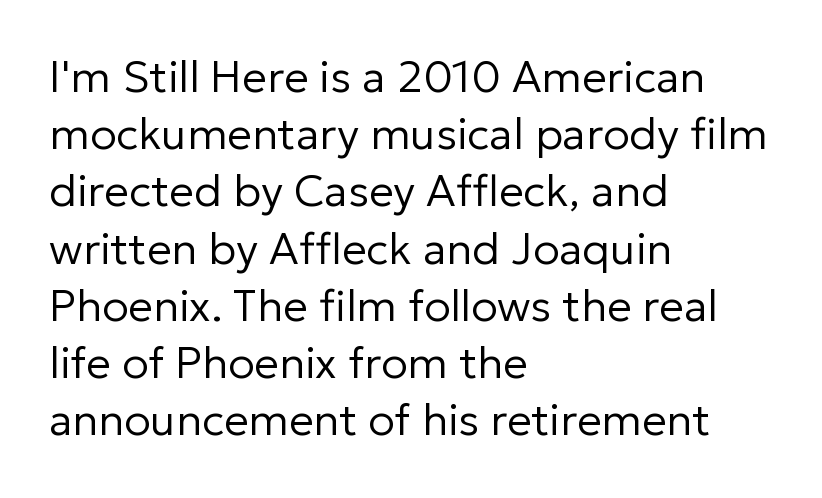
{"serif": "no", "italic": "no", "bold": "no", "weight": "regular", "width": "normal", "stroke_contrast": "low", "x_height": "medium", "monospaced": "no", "underline": "no", "align": "left", "line_spacing": "normal", "line_spacing_ratio": 1.3, "letter_spacing": "normal", "letter_spacing_em": 0.0, "glyph_px": 44}
